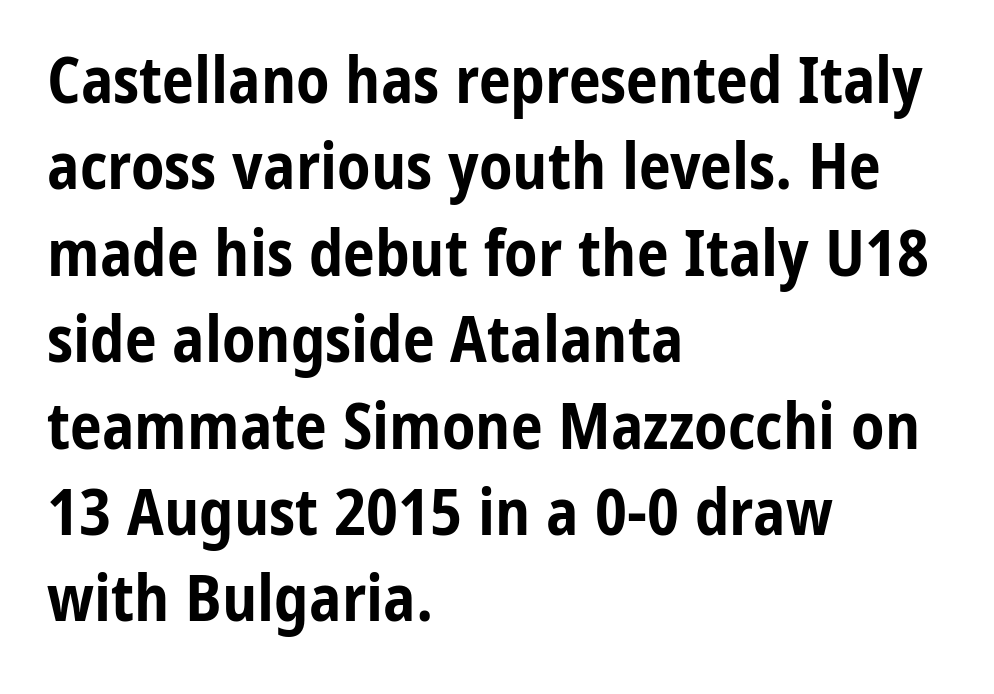
A typesetter would call this proportional, since set widths differ per character. Notice how descenders clear the ascenders below comfortably — that's standard leading. Casual observation: everything's shoved over to the left. The passage shown has conventional tracking throughout. The foot of each line stays bare and open. Every stem runs plumb, perpendicular to the baseline.
